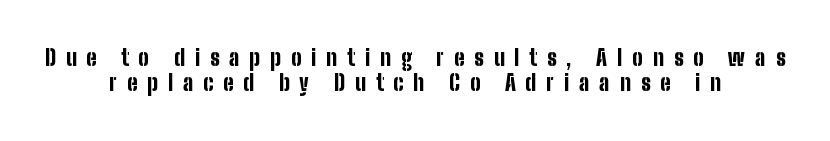
Glyph-to-glyph distance is far greater than everyday printed text. A dark, heavy texture on the line: the type is bold. The typography opts for an upright posture over an oblique one. Unmarked baselines from the first word to the last.
